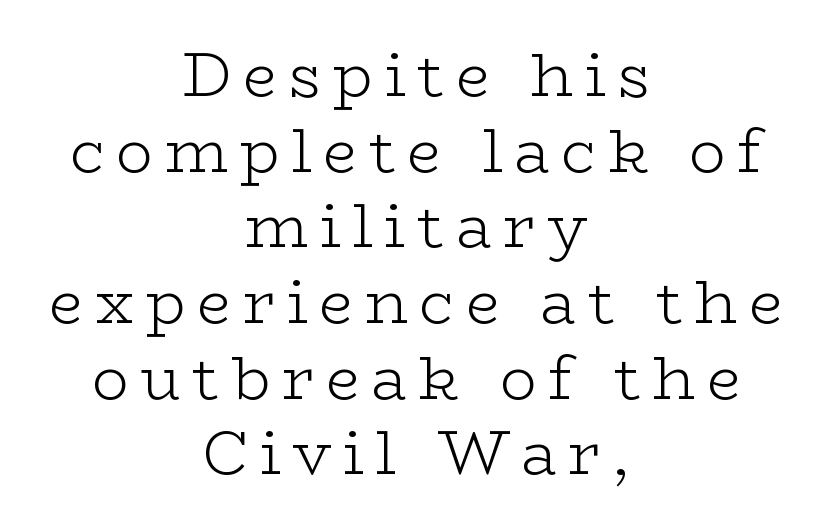
The image shows 61 px light, wide serif type, upright; set centered, line spacing 1.24x, not underlined; low stroke contrast and a medium x-height.
